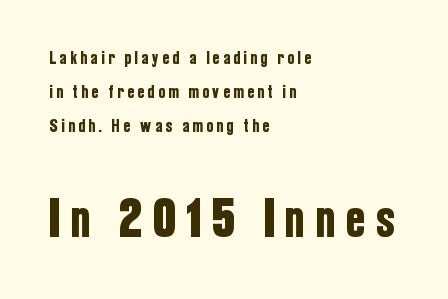
Descender tails drop into unmarked territory. Students, note that the glyphs here are deliberately spaced far apart. Caption: multi-line text, flush left, ragged right. Ascenders rise straight up at ninety degrees. The letters carry no serifs — their stems end cleanly without finishing strokes.
